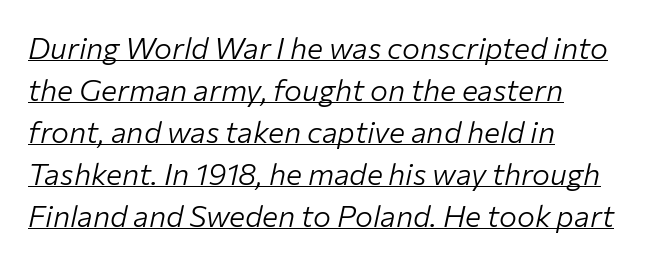
{"italic": "yes", "lean": "right", "slant_degrees": 12, "bold": "no", "weight": "light", "width": "normal", "stroke_contrast": "low", "x_height": "medium", "monospaced": "no", "underline": "yes", "align": "left", "line_spacing": "normal", "line_spacing_ratio": 1.4, "letter_spacing": "normal", "letter_spacing_em": 0.0, "glyph_px": 30}
